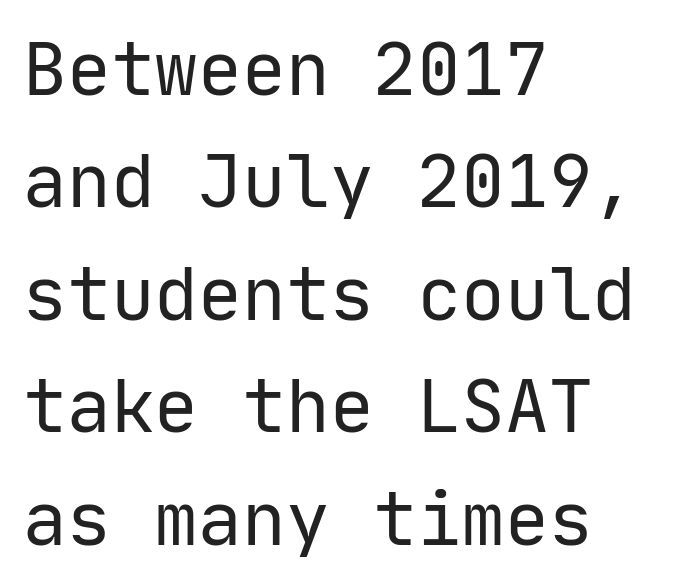
Notice how descenders clear the ascenders below comfortably — that's standard leading. Serifs: no, the terminals of the letterforms are clean. Quick note: not italic, upright. Counters stay open thanks to moderate or lighter strokes. The paragraph shown leans on its left margin.
